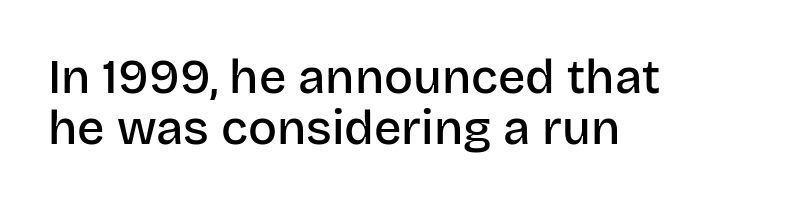
The image shows 48 px semibold sans-serif type, upright; set left-aligned, tight line spacing (1.06x), normal letter spacing, not underlined; low stroke contrast and a large x-height.
